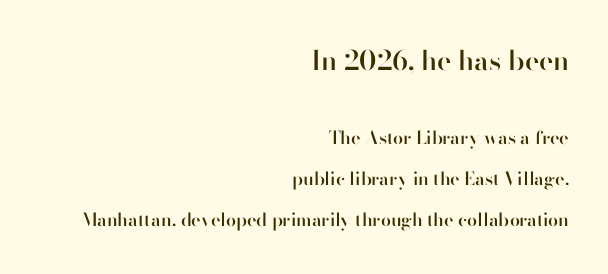
{"italic": "no", "bold": "semi", "underline": "no", "align": "right", "line_spacing": "loose", "line_spacing_ratio": 2.3, "letter_spacing": "normal", "letter_spacing_em": 0.0, "larger_block": "first", "size_ratio": 1.5, "glyph_px": 27}
